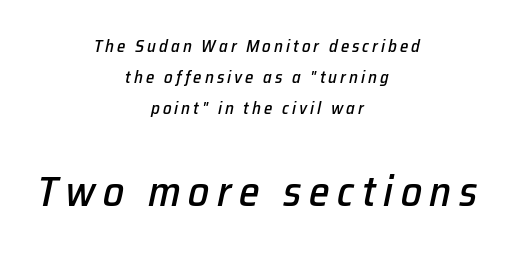
Q: Is the text italic (slanted)? A: Yes, it leans right by about 12 degrees.
Q: Is the text underlined? A: No.
Q: How is the paragraph aligned? A: Centered.
Q: Which block of text is set in a larger size, the first (top) or the second (bottom)? A: The second (bottom) one.
Q: Width (condensed, normal, or wide)? A: Normal.
Q: Stroke contrast? A: Low.
Q: x-height? A: Medium.
Q: Monospaced? A: No.
